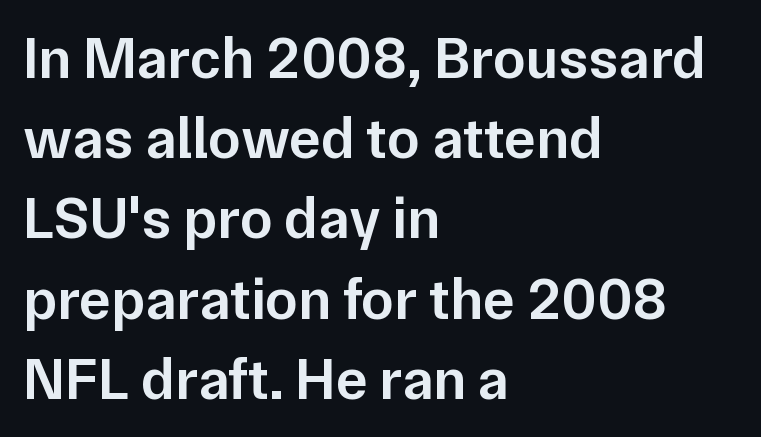
Each letter keeps its own natural width here, so spacing adapts to shape. Layout note: lines flush left. It's the straight-up-and-down kind of type. Only glyphs here, with clear space below each row. Leading matches the norm, producing a regular column. Letter spacing: default.
